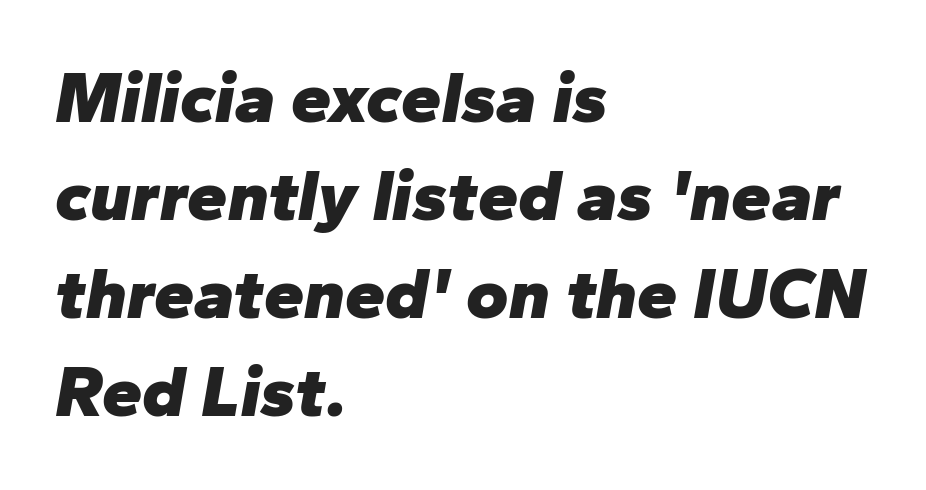
Q: Is the text bold? A: Yes.
Q: Is the text italic (slanted)? A: Yes, it leans right by about 10 degrees.
Q: Is the text underlined? A: No.
Q: How is the paragraph aligned? A: Left-aligned.
Q: Is the spacing between letters normal or unusually wide? A: Normal.
Q: Is the spacing between lines tight, normal or loose? A: Normal.
Q: Width (condensed, normal, or wide)? A: Normal.
Q: Stroke contrast? A: Low.
Q: x-height? A: Medium.
Q: Monospaced? A: No.
